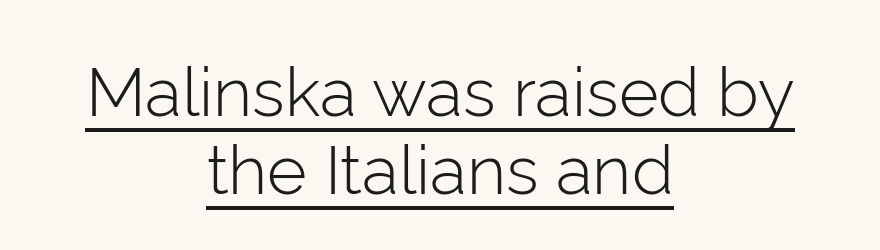
The image shows 68 px light sans-serif type, upright; set centered, tight line spacing (1.15x), normal letter spacing, underlined; low stroke contrast and a medium x-height.
